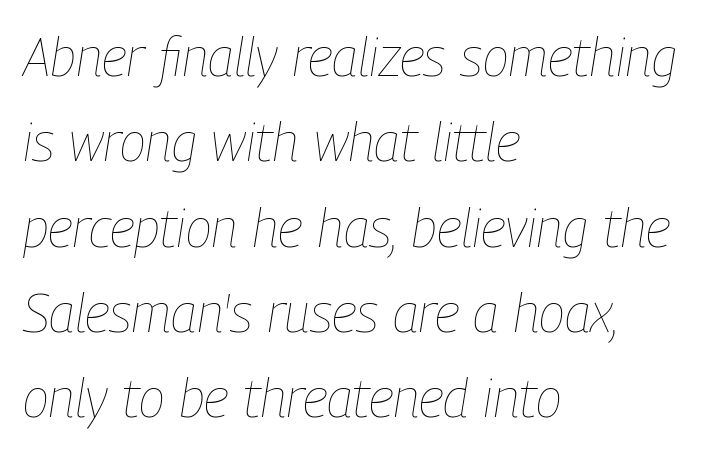
The image shows 54 px thin, condensed type, italic (leaning right); set left-aligned, normal line spacing (1.58x), normal letter spacing, not underlined; low stroke contrast and a medium x-height.
